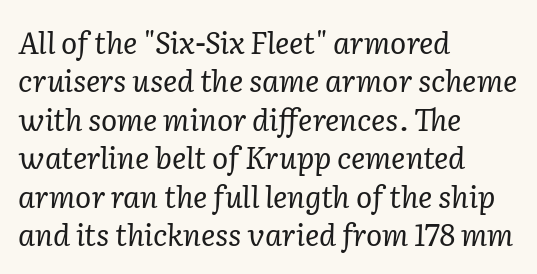
{"serif": "yes", "italic": "yes", "lean": "right", "slant_degrees": 2, "bold": "no", "weight": "regular", "width": "normal", "stroke_contrast": "low", "x_height": "medium", "monospaced": "no", "underline": "no", "align": "left", "line_spacing": "normal", "line_spacing_ratio": 1.28, "letter_spacing": "normal", "letter_spacing_em": 0.0, "glyph_px": 30}
